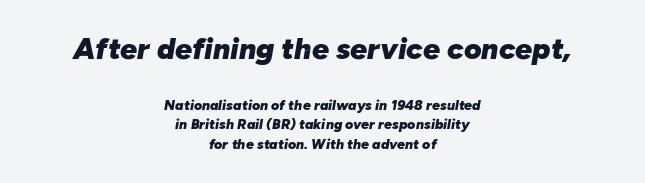
The image shows 30 px heavy type, italic (leaning right); set centered, normal line spacing (1.39x), normal letter spacing, not underlined; the first (top) block is 2.14x larger; low stroke contrast and a medium x-height.
